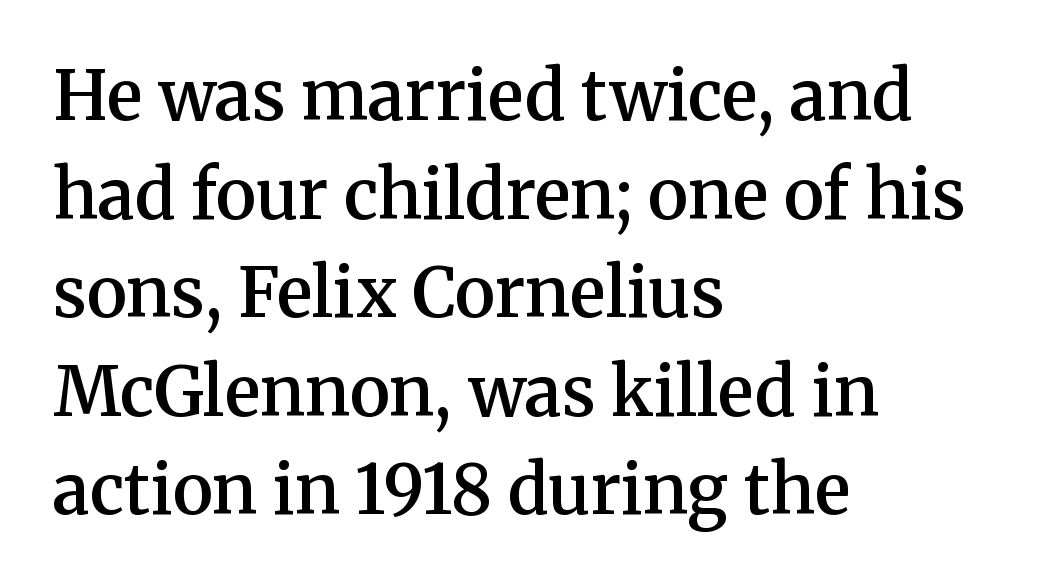
You could call the tracking neutral — neither tight nor loose. Examine the stroke ends and you'll spot serifs. This is roman type, the default non-slanted kind. Compared with typical paragraphs, the rows here are spaced about the same.
